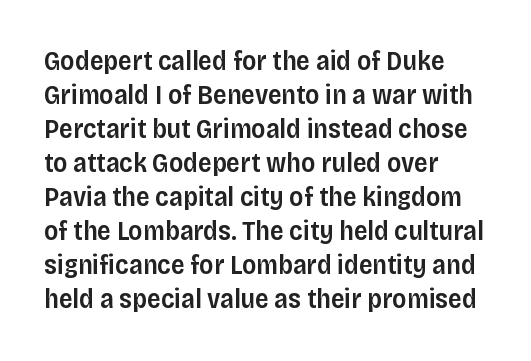
The image shows 27 px text type, upright; set left-aligned, normal line spacing (1.26x), normal letter spacing, not underlined.
